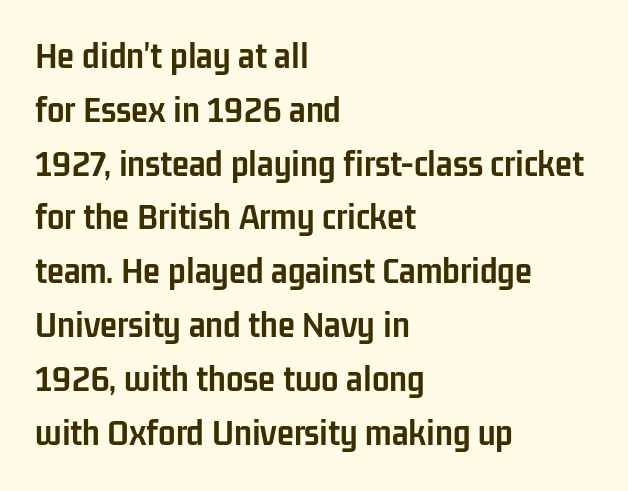
The image shows 39 px semibold, condensed sans-serif type, upright; set left-aligned, normal line spacing (1.38x), normal letter spacing, not underlined; low stroke contrast and a medium x-height.
